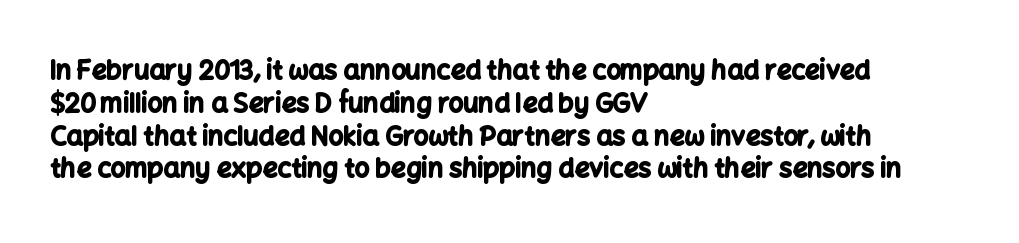
Q: Is the text bold? A: Yes.
Q: Is the text italic (slanted)? A: No, it is upright.
Q: Is the text underlined? A: No.
Q: How is the paragraph aligned? A: Left-aligned.
Q: Is the spacing between letters normal or unusually wide? A: Normal.
Q: Is the spacing between lines tight, normal or loose? A: Normal.
